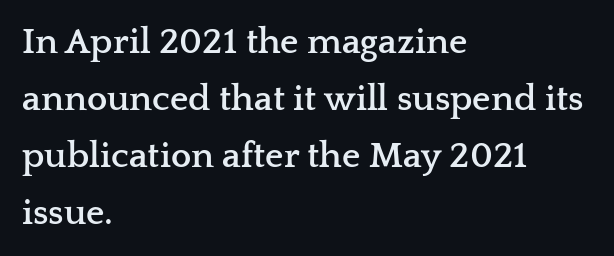
Strokes here are thick enough to call this a true bold. In terms of letterspacing, this is plain default setting. The lines are quadded left. The zone under the glyphs is completely vacant. Quick note: interline space is typical.
